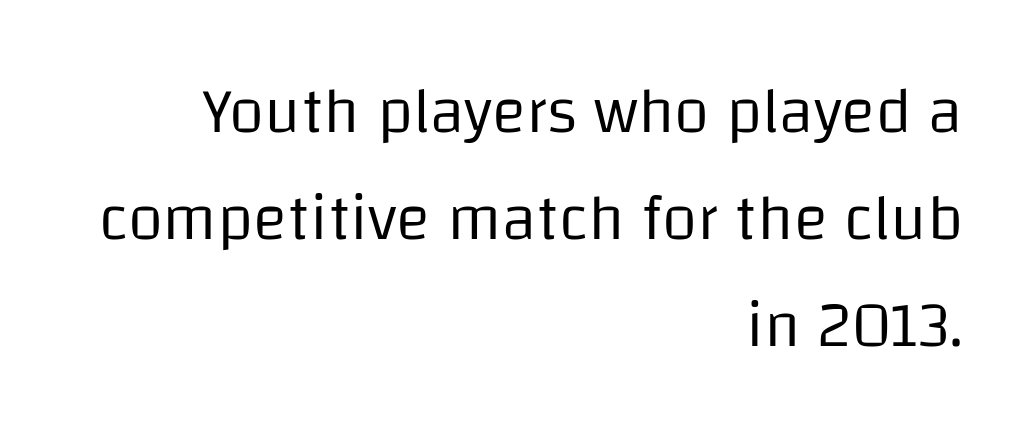
The image shows 64 px regular-weight sans-serif type, upright; set right-aligned, normal line spacing (1.67x), normal letter spacing, not underlined; low stroke contrast and a large x-height.
